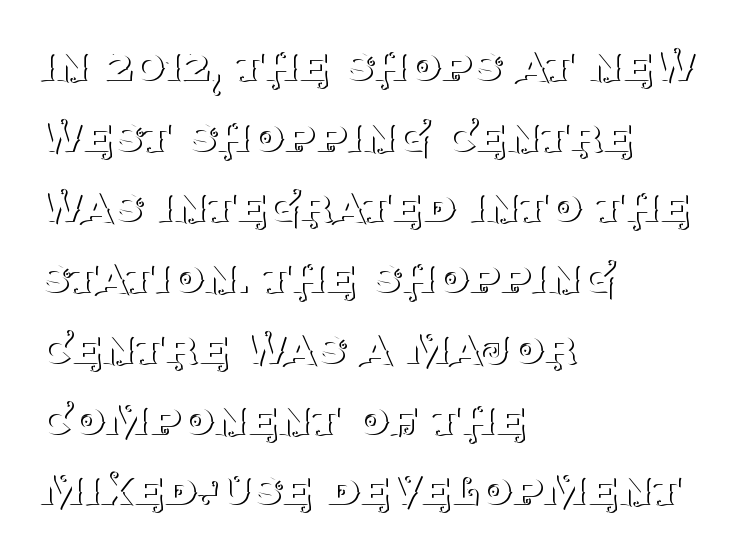
{"serif": "yes", "italic": "no", "bold": "no", "weight": "thin", "width": "normal", "stroke_contrast": "medium", "x_height": "large", "monospaced": "no", "underline": "no", "align": "left", "line_spacing": "normal", "line_spacing_ratio": 1.36, "letter_spacing": "normal", "letter_spacing_em": 0.0, "glyph_px": 52}
